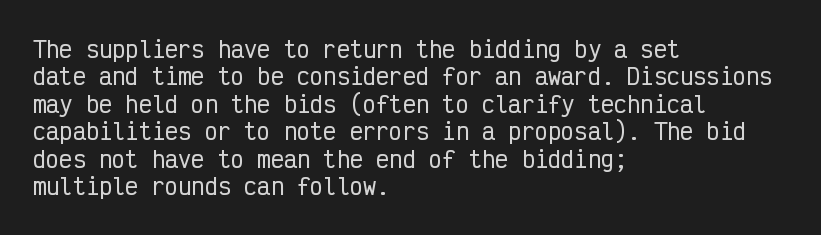
Q: Is the text italic (slanted)? A: No, it is upright.
Q: Is the text underlined? A: No.
Q: How is the paragraph aligned? A: Left-aligned.
Q: Is the spacing between letters normal or unusually wide? A: Normal.
Q: Is the spacing between lines tight, normal or loose? A: Normal.
